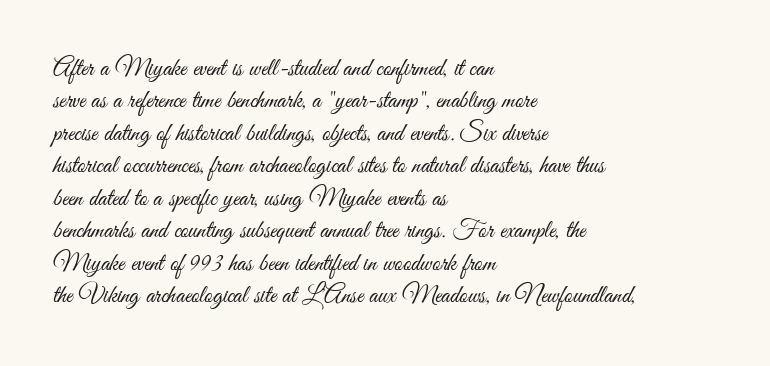
The image shows 25 px text type; set left-aligned, normal line spacing (1.3x), normal letter spacing, not underlined.
